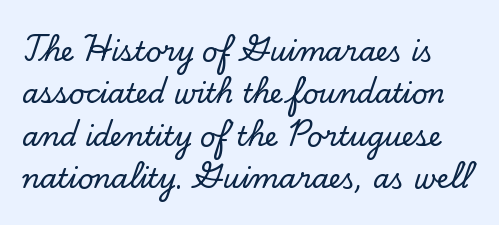
The image shows 27 px text type; set normal line spacing (1.57x), normal letter spacing, not underlined.
